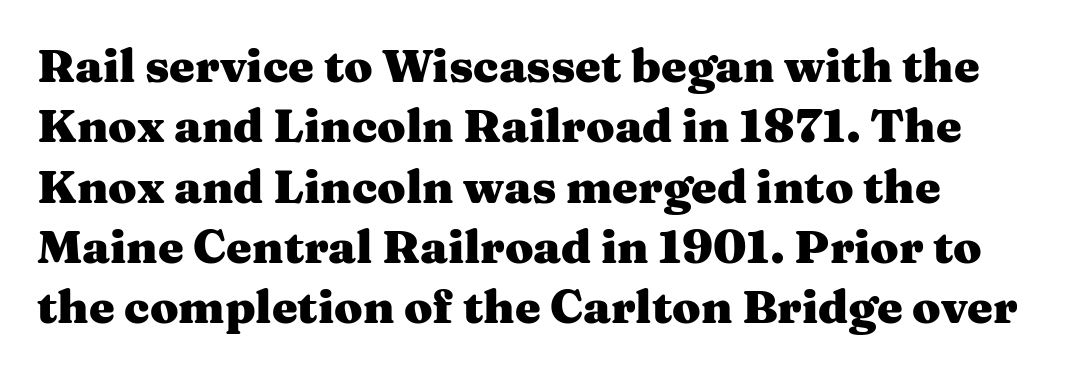
Every letter is thick-stroked: bold, no question. Each letter's strokes conclude with small projecting serifs. Unmarked baselines from the first word to the last. It's the straight-up-and-down kind of type. Alignment: flush left.
